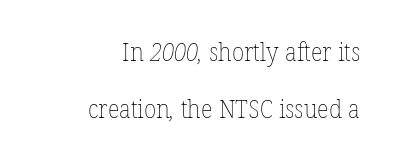
The image shows 25 px text type; set right-aligned, loose line spacing (2.28x), normal letter spacing, not underlined.
